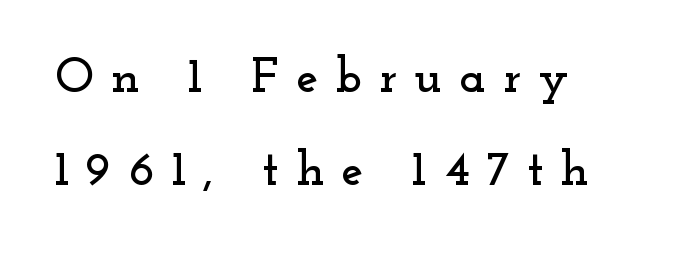
You can tell from the footed stems that serif type was used. Students, note that the glyphs here are deliberately spaced far apart. These lines were composed using upright roman letters. Proportional: the letters do not fall into vertical columns.
